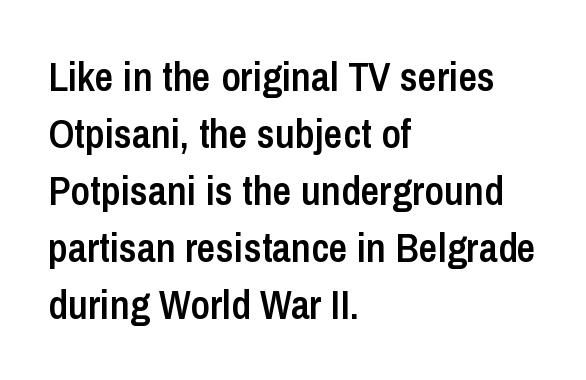
{"serif": "no", "italic": "no", "bold": "semi", "weight": "semibold", "width": "condensed", "stroke_contrast": "low", "x_height": "medium", "monospaced": "no", "underline": "no", "align": "left", "line_spacing": "normal", "line_spacing_ratio": 1.39, "letter_spacing": "normal", "letter_spacing_em": 0.0, "glyph_px": 41}
